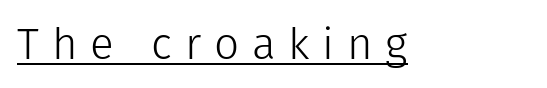
The type is letterspaced generously, with wide tracking. Nothing heavy about these letters — not bold at all. The words here are underlined. This is roman type, the default non-slanted kind. Look at the bottom of the vertical strokes: they stop flat, with no serifs.
